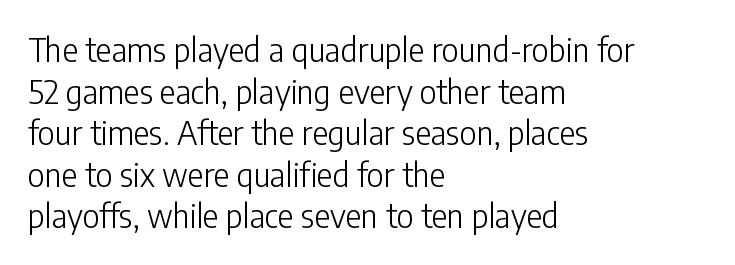
{"serif": "no", "italic": "no", "bold": "no", "weight": "light", "width": "condensed", "stroke_contrast": "low", "x_height": "medium", "monospaced": "no", "underline": "no", "align": "left", "line_spacing": "normal", "line_spacing_ratio": 1.26, "letter_spacing": "normal", "letter_spacing_em": 0.0, "glyph_px": 33}
